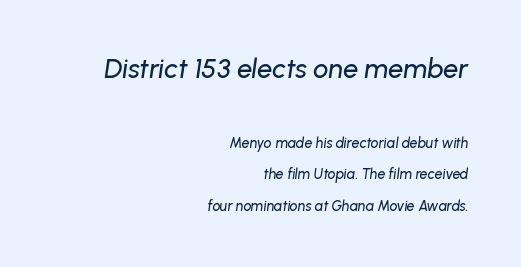
{"italic": "yes", "lean": "right", "slant_degrees": 8, "underline": "no", "align": "right", "line_spacing": "loose", "line_spacing_ratio": 2.24, "letter_spacing": "normal", "letter_spacing_em": 0.0, "larger_block": "first", "size_ratio": 1.93, "glyph_px": 27}
